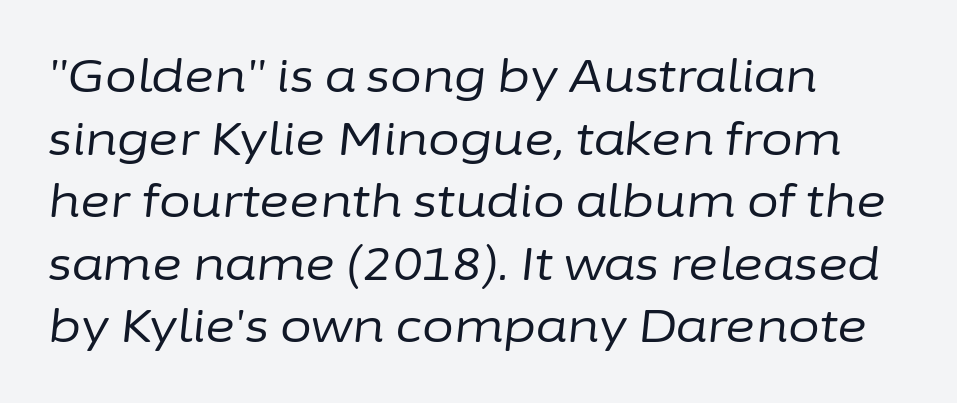
The tracking reads as untouched default to a designer's eye. Clear beneath every line of the passage. Is the stroke heavy? The answer is a plain regular-or-lighter. Typeset ragged right — the left edge is the straight one. Italic: yes, the glyphs are oblique. Do the characters align in a grid? No, the font is proportional.
